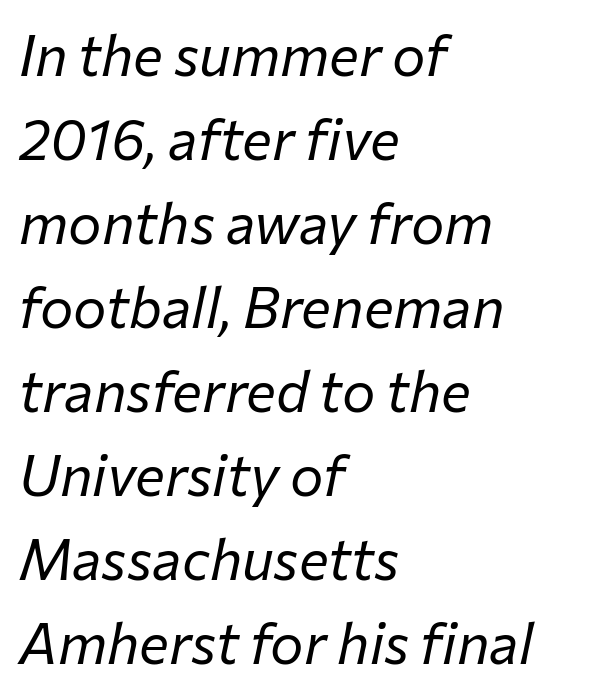
The image shows 56 px regular-weight type, italic (leaning right); set left-aligned, normal line spacing (1.5x), normal letter spacing, not underlined; low stroke contrast and a medium x-height.
